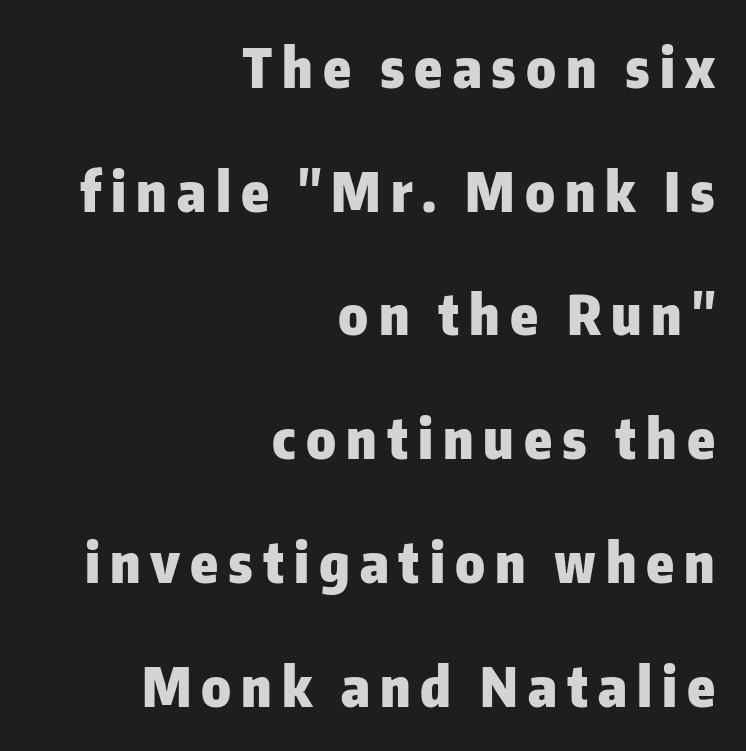
Q: Is the text bold? A: Yes.
Q: Is the text italic (slanted)? A: No, it is upright.
Q: Is the typeface a serif or a sans-serif typeface? A: Sans-serif.
Q: Is the text underlined? A: No.
Q: How is the paragraph aligned? A: Right-aligned.
Q: Is the spacing between lines tight, normal or loose? A: Loose.
Q: Width (condensed, normal, or wide)? A: Normal.
Q: Stroke contrast? A: Low.
Q: x-height? A: Medium.
Q: Monospaced? A: No.
